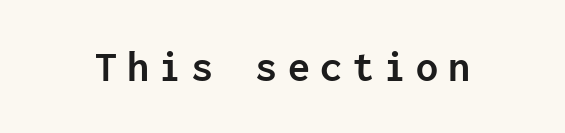
Q: Is the text bold? A: Yes.
Q: Is the text italic (slanted)? A: No, it is upright.
Q: Is the typeface a serif or a sans-serif typeface? A: Sans-serif.
Q: Is the text underlined? A: No.
Q: Is the spacing between letters normal or unusually wide? A: Unusually wide.
Q: Width (condensed, normal, or wide)? A: Normal.
Q: Stroke contrast? A: Low.
Q: x-height? A: Medium.
Q: Monospaced? A: Yes.
